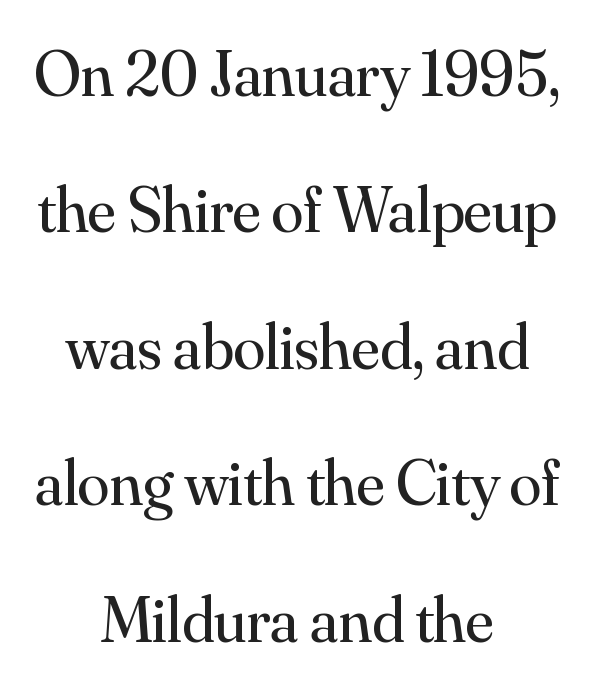
{"serif": "yes", "italic": "no", "bold": "no", "weight": "regular", "width": "normal", "stroke_contrast": "medium", "x_height": "small", "monospaced": "no", "underline": "no", "align": "center", "line_spacing": "loose", "line_spacing_ratio": 2.1, "letter_spacing": "normal", "letter_spacing_em": 0.0, "glyph_px": 65}
